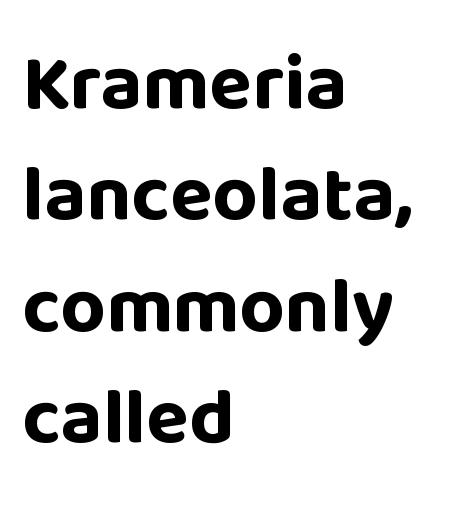
The image shows 79 px bold sans-serif type, upright; set left-aligned, normal line spacing (1.41x), normal letter spacing, not underlined; low stroke contrast and a large x-height.
